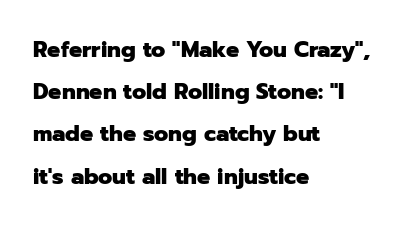
Q: Is the text bold? A: Yes.
Q: Is the text italic (slanted)? A: No, it is upright.
Q: Is the text underlined? A: No.
Q: How is the paragraph aligned? A: Left-aligned.
Q: Is the spacing between letters normal or unusually wide? A: Normal.
Q: Is the spacing between lines tight, normal or loose? A: Loose.
